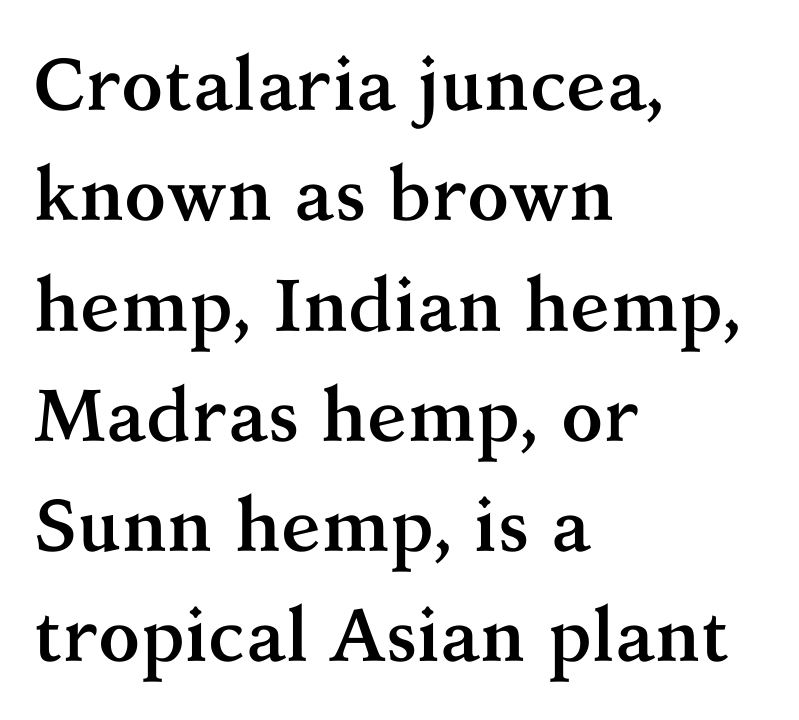
The image shows 74 px semibold serif type, upright; set left-aligned, normal line spacing (1.49x), normal letter spacing, not underlined; medium stroke contrast and a medium x-height.
